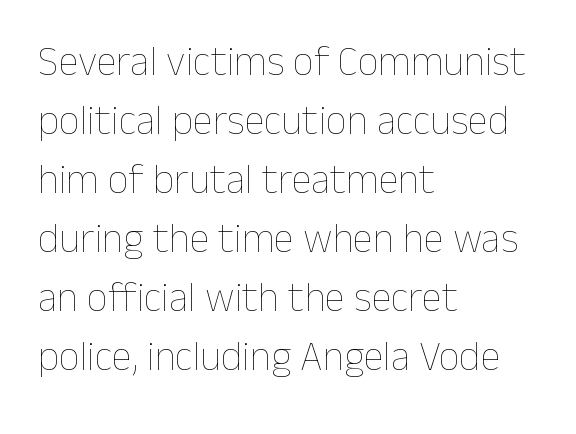
{"italic": "no", "bold": "no", "weight": "thin", "width": "normal", "stroke_contrast": "low", "x_height": "medium", "monospaced": "no", "underline": "no", "align": "left", "line_spacing": "normal", "line_spacing_ratio": 1.44, "letter_spacing": "normal", "letter_spacing_em": 0.0, "glyph_px": 41}
